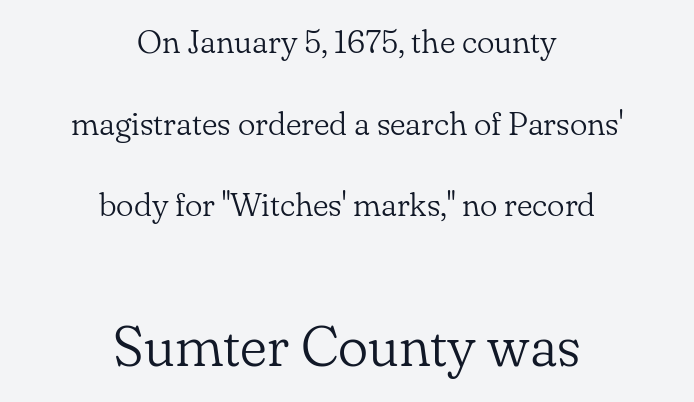
Q: Is the text bold? A: No.
Q: Is the text italic (slanted)? A: No, it is upright.
Q: Is the typeface a serif or a sans-serif typeface? A: Serif.
Q: Is the text underlined? A: No.
Q: How is the paragraph aligned? A: Centered.
Q: Is the spacing between letters normal or unusually wide? A: Normal.
Q: Is the spacing between lines tight, normal or loose? A: Loose.
Q: Which block of text is set in a larger size, the first (top) or the second (bottom)? A: The second (bottom) one.
Q: Width (condensed, normal, or wide)? A: Normal.
Q: Stroke contrast? A: Low.
Q: x-height? A: Small.
Q: Monospaced? A: No.
